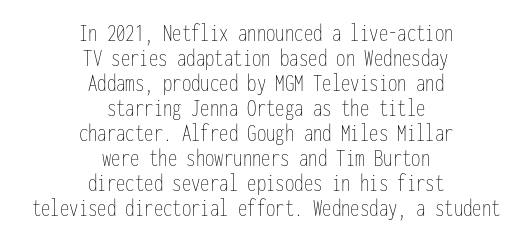
{"italic": "no", "bold": "no", "underline": "no", "align": "center", "line_spacing": "tight", "line_spacing_ratio": 1.0, "letter_spacing": "normal", "letter_spacing_em": 0.0, "glyph_px": 25}
